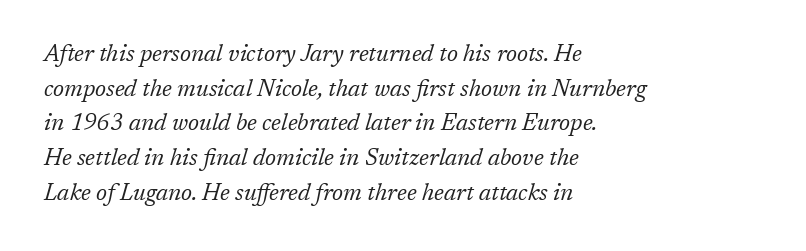
Q: Is the text bold? A: No.
Q: Is the text italic (slanted)? A: Yes, it leans right by about 17 degrees.
Q: Is the text underlined? A: No.
Q: How is the paragraph aligned? A: Left-aligned.
Q: Is the spacing between letters normal or unusually wide? A: Normal.
Q: Is the spacing between lines tight, normal or loose? A: Normal.
